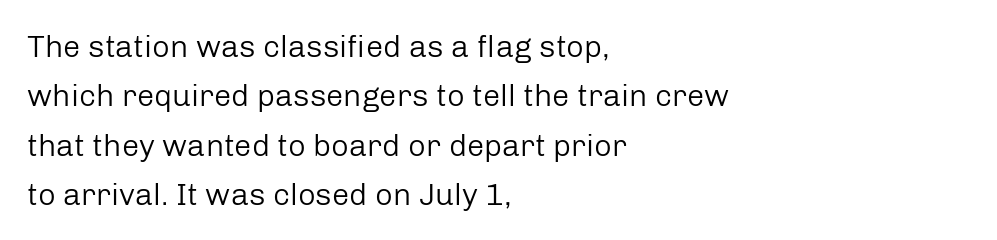
The image shows 31 px regular-weight sans-serif type, upright; set left-aligned, normal line spacing (1.59x), normal letter spacing, not underlined; low stroke contrast and a medium x-height.
